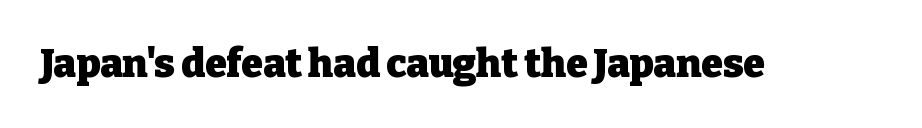
The image shows 39 px heavy serif type, upright; set normal letter spacing, not underlined; low stroke contrast and a medium x-height.
